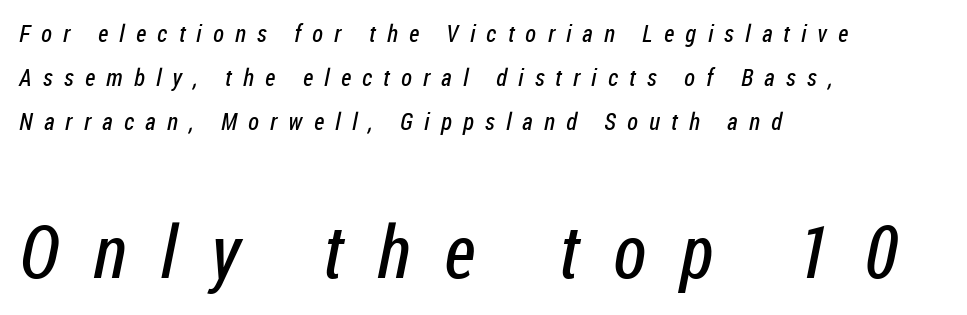
Q: Is the text bold? A: No.
Q: Is the typeface a serif or a sans-serif typeface? A: Sans-serif.
Q: Is the text underlined? A: No.
Q: How is the paragraph aligned? A: Left-aligned.
Q: Is the spacing between letters normal or unusually wide? A: Unusually wide.
Q: Which block of text is set in a larger size, the first (top) or the second (bottom)? A: The second (bottom) one.
Q: Width (condensed, normal, or wide)? A: Condensed.
Q: Stroke contrast? A: Low.
Q: x-height? A: Medium.
Q: Monospaced? A: No.
